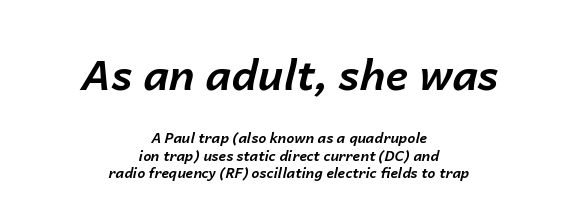
Q: Is the text bold? A: Yes.
Q: Is the text italic (slanted)? A: Yes, it leans right by about 14 degrees.
Q: Is the text underlined? A: No.
Q: How is the paragraph aligned? A: Centered.
Q: Is the spacing between letters normal or unusually wide? A: Normal.
Q: Is the spacing between lines tight, normal or loose? A: Normal.
Q: Which block of text is set in a larger size, the first (top) or the second (bottom)? A: The first (top) one.
Q: Width (condensed, normal, or wide)? A: Normal.
Q: Stroke contrast? A: Low.
Q: x-height? A: Medium.
Q: Monospaced? A: No.
